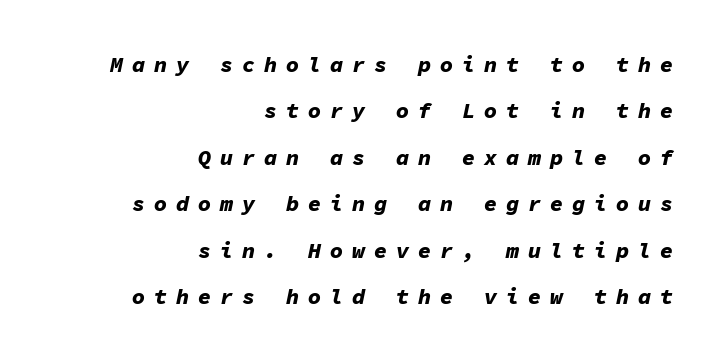
{"italic": "yes", "lean": "right", "slant_degrees": 11, "bold": "yes", "underline": "no", "align": "right", "line_spacing": "loose", "line_spacing_ratio": 2.11, "letter_spacing": "wide", "letter_spacing_em": 0.4, "glyph_px": 22}
